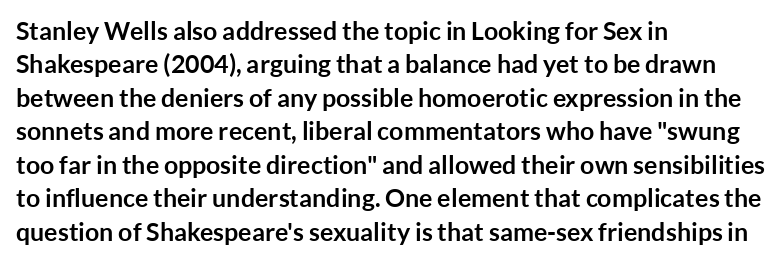
Notice how the passage keeps a crisp vertical edge on the left only. Ordinary non-slanted type is in use. This sample uses plain, unmodified letter spacing. Strong, thick strokes mark this as bold type. Normally led — the rows are evenly, conventionally spaced.
